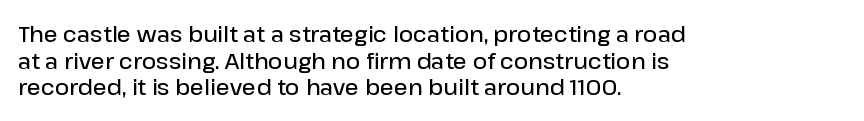
No word sits above an underline. The setting favours the left margin, as ordinary paragraphs usually do. This is the in-between weight designers call semibold or demi. This is the regular roman posture of the typeface. Observe the ordinary spacing: letters are neighbours, not strangers.
